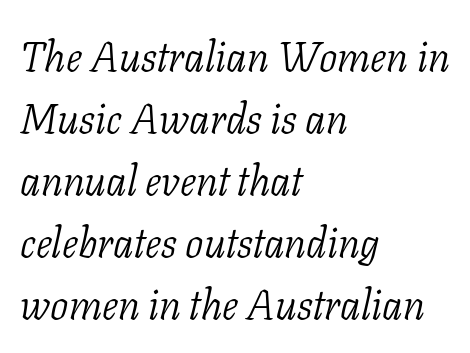
The image shows 41 px light serif type, italic (leaning right); set left-aligned, normal line spacing (1.51x), normal letter spacing, not underlined; low stroke contrast and a medium x-height.
